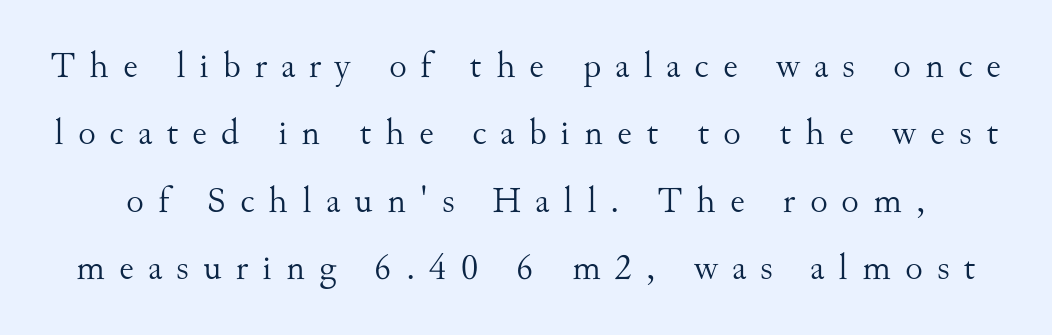
{"serif": "yes", "italic": "no", "bold": "no", "weight": "light", "width": "normal", "stroke_contrast": "medium", "x_height": "small", "monospaced": "no", "underline": "no", "line_spacing_ratio": 1.82, "letter_spacing": "wide", "letter_spacing_em": 0.38, "glyph_px": 37}
